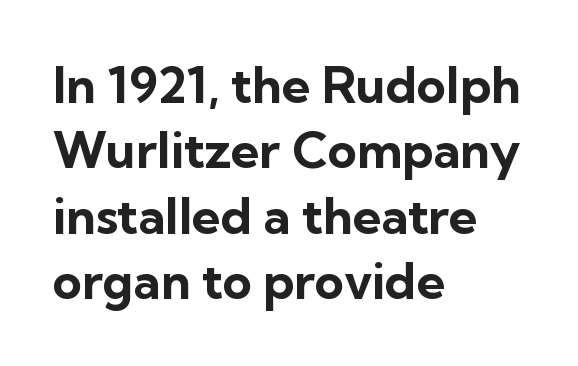
Casual observation: everything's shoved over to the left. These lines keep a tight, regular rhythm from letter to letter. Is this a fixed-width face? No — the glyphs have proportional, varying widths. Letterform terminals end flat and unadorned throughout the passage.
